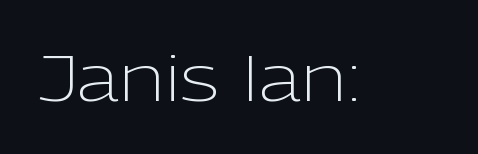
{"serif": "no", "italic": "no", "bold": "no", "weight": "light", "width": "normal", "stroke_contrast": "low", "x_height": "medium", "monospaced": "no", "underline": "no", "letter_spacing": "normal", "letter_spacing_em": 0.0, "glyph_px": 65}
